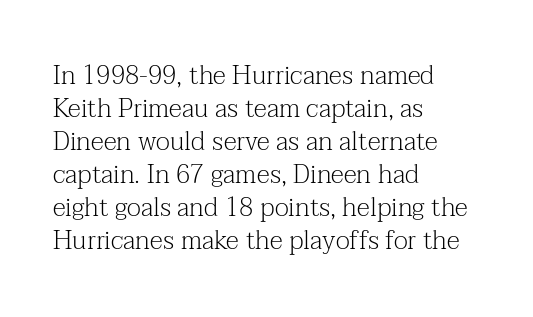
{"italic": "no", "bold": "no", "underline": "no", "align": "left", "line_spacing": "normal", "line_spacing_ratio": 1.27, "letter_spacing": "normal", "letter_spacing_em": 0.0, "glyph_px": 26}
